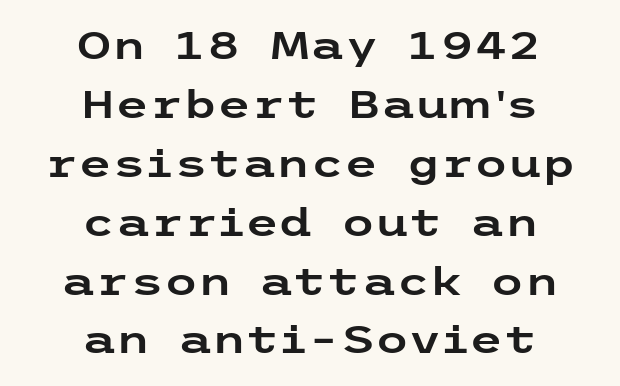
Q: Is the text italic (slanted)? A: No, it is upright.
Q: Is the typeface a serif or a sans-serif typeface? A: Sans-serif.
Q: Is the text underlined? A: No.
Q: How is the paragraph aligned? A: Centered.
Q: Is the spacing between letters normal or unusually wide? A: Normal.
Q: Is the spacing between lines tight, normal or loose? A: Normal.
Q: Width (condensed, normal, or wide)? A: Wide.
Q: Stroke contrast? A: Low.
Q: x-height? A: Medium.
